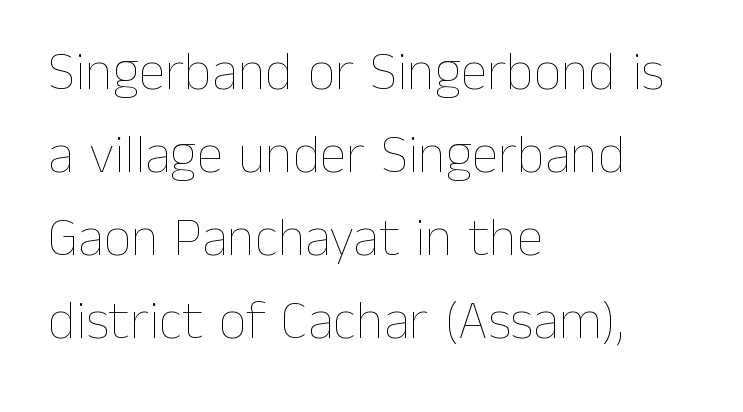
The image shows 54 px thin type, upright; set left-aligned, normal line spacing (1.54x), normal letter spacing, not underlined; low stroke contrast and a medium x-height.
